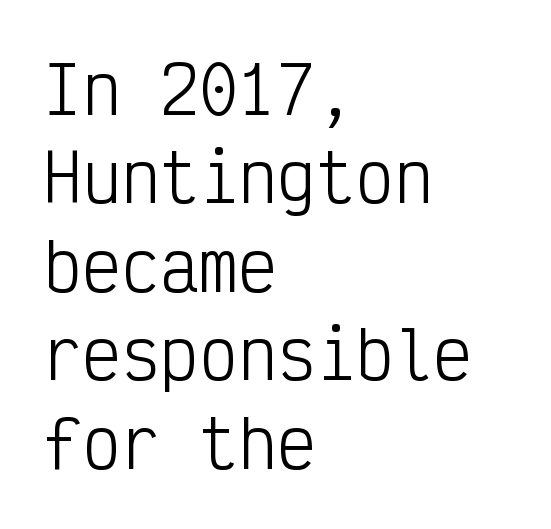
The image shows 65 px light, condensed sans-serif type, upright, monospaced; set left-aligned, normal line spacing (1.36x), normal letter spacing, not underlined; low stroke contrast and a medium x-height.
